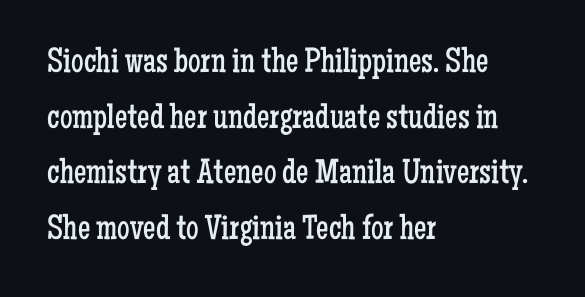
The image shows 35 px regular-weight, condensed serif type, upright; set left-aligned, normal line spacing (1.59x), normal letter spacing, not underlined; low stroke contrast and a medium x-height.
